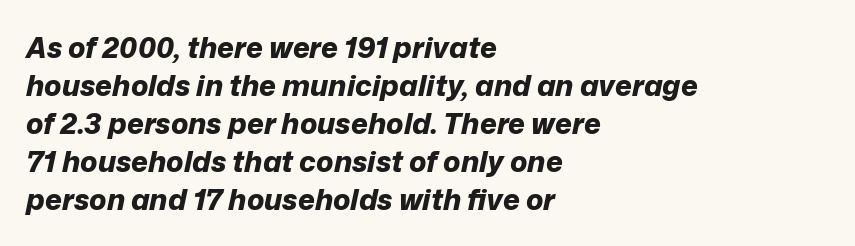
The image shows 29 px bold type, italic (leaning right); set left-aligned, normal line spacing (1.31x), normal letter spacing, not underlined; low stroke contrast and a medium x-height.
